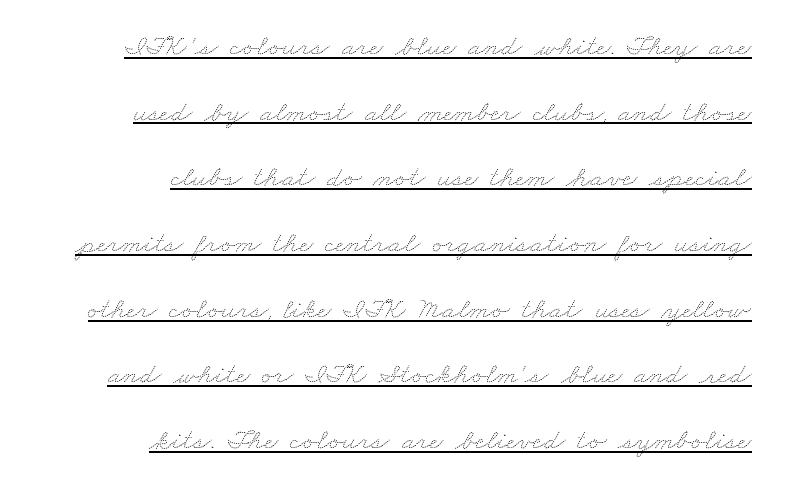
Q: Is the text bold? A: No.
Q: Is the text underlined? A: Yes.
Q: How is the paragraph aligned? A: Right-aligned.
Q: Is the spacing between letters normal or unusually wide? A: Normal.
Q: Is the spacing between lines tight, normal or loose? A: Loose.
Q: Width (condensed, normal, or wide)? A: Wide.
Q: Stroke contrast? A: Medium.
Q: x-height? A: Small.
Q: Monospaced? A: No.
